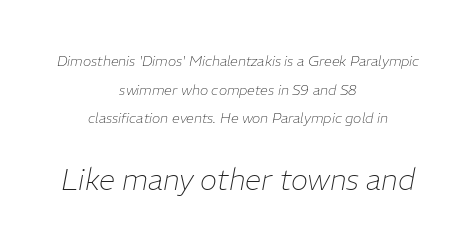
{"italic": "yes", "lean": "right", "slant_degrees": 11, "bold": "no", "weight": "thin", "width": "normal", "stroke_contrast": "low", "x_height": "medium", "monospaced": "no", "underline": "no", "align": "center", "line_spacing": "loose", "line_spacing_ratio": 2.04, "letter_spacing": "normal", "letter_spacing_em": 0.0, "larger_block": "second", "size_ratio": 2.07, "glyph_px": 29}
